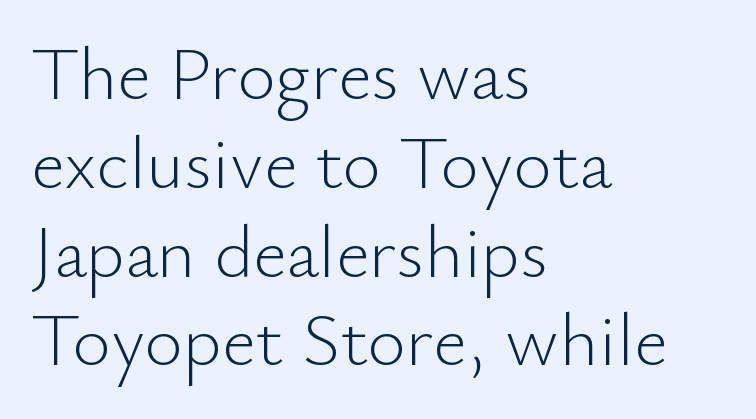
Line starts are locked; line ends wander. Letterform terminals end flat and unadorned throughout the passage. A roman cut, with each character standing at attention. Think standard paragraph weight, or any step lighter than that. The gaps between neighbouring characters are ordinary and unremarkable.
